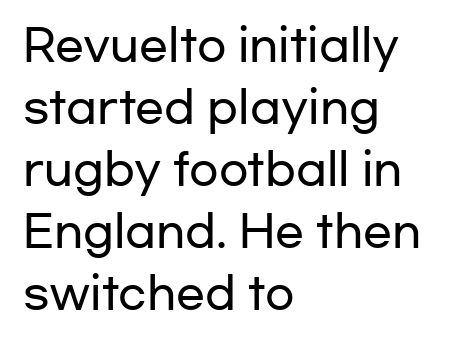
Q: Is the text italic (slanted)? A: No, it is upright.
Q: Is the typeface a serif or a sans-serif typeface? A: Sans-serif.
Q: Is the text underlined? A: No.
Q: How is the paragraph aligned? A: Left-aligned.
Q: Is the spacing between letters normal or unusually wide? A: Normal.
Q: Is the spacing between lines tight, normal or loose? A: Normal.
Q: Width (condensed, normal, or wide)? A: Wide.
Q: Stroke contrast? A: Low.
Q: x-height? A: Medium.
Q: Monospaced? A: No.
